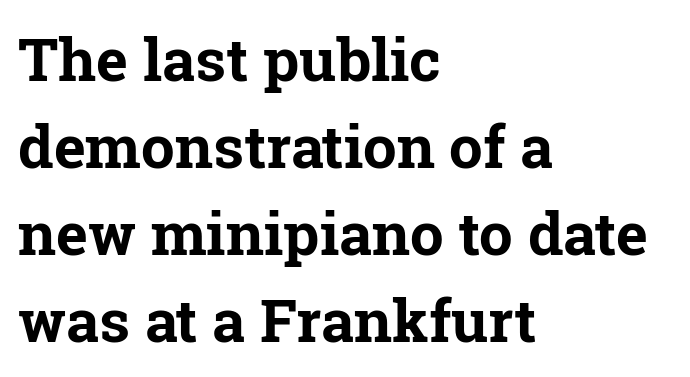
Q: Is the text bold? A: Yes.
Q: Is the text italic (slanted)? A: No, it is upright.
Q: Is the typeface a serif or a sans-serif typeface? A: Serif.
Q: Is the text underlined? A: No.
Q: How is the paragraph aligned? A: Left-aligned.
Q: Is the spacing between letters normal or unusually wide? A: Normal.
Q: Is the spacing between lines tight, normal or loose? A: Normal.
Q: Width (condensed, normal, or wide)? A: Normal.
Q: Stroke contrast? A: Low.
Q: x-height? A: Medium.
Q: Monospaced? A: No.
